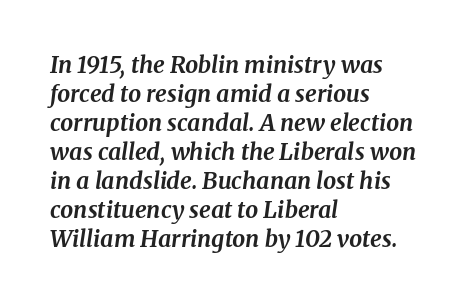
The image shows 23 px bold type, italic (leaning right); set left-aligned, normal line spacing (1.26x), normal letter spacing, not underlined.
